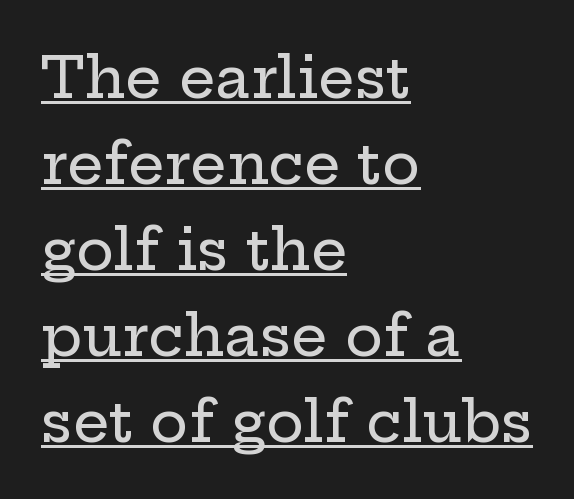
Regarding leading, the lines here are spaced in the standard way. Character widths vary here, with narrow letters taking less room than wide ones. No italicization has been applied; the sample stays upright. Stroke terminals: seriffed.
